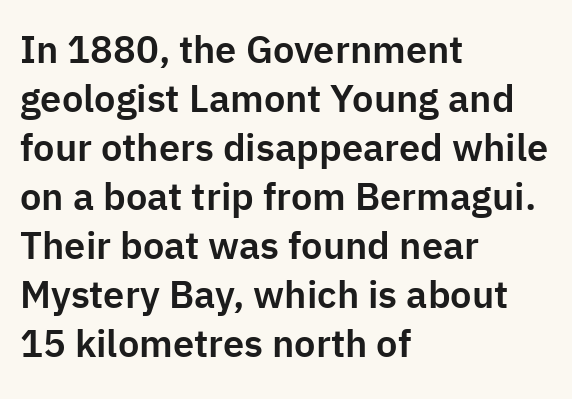
The image shows 38 px sans-serif type, upright; set left-aligned, normal line spacing (1.29x), normal letter spacing, not underlined; low stroke contrast and a medium x-height.
